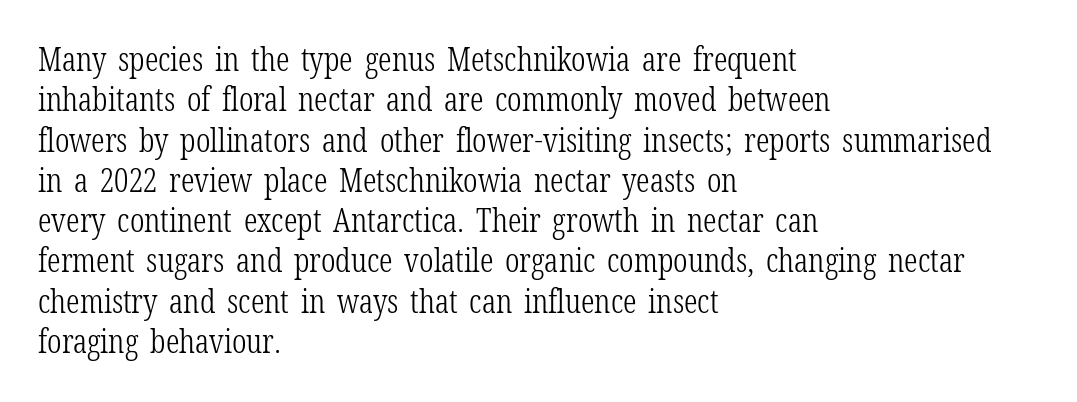
Q: Is the text bold? A: No.
Q: Is the text italic (slanted)? A: No, it is upright.
Q: Is the typeface a serif or a sans-serif typeface? A: Serif.
Q: Is the text underlined? A: No.
Q: How is the paragraph aligned? A: Left-aligned.
Q: Is the spacing between letters normal or unusually wide? A: Normal.
Q: Width (condensed, normal, or wide)? A: Condensed.
Q: Stroke contrast? A: Low.
Q: x-height? A: Medium.
Q: Monospaced? A: No.
